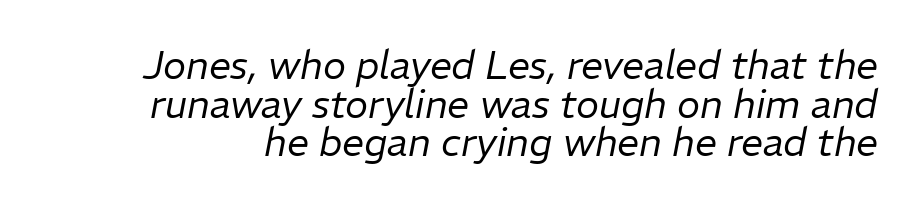
One glance says dense: line gaps are narrower than usual. On a weight scale, this lands at 450 or below. Tall strokes in this sample are angled rather than plumb. Do the characters align in a grid? No, the font is proportional. The rendering keeps characters at their native spacing. No word sits above an underline.
